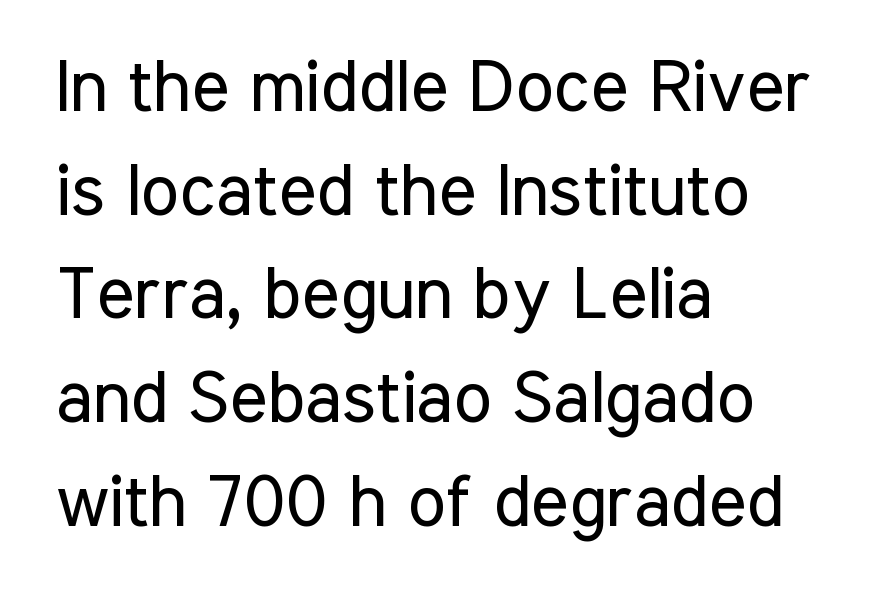
Bold? No — there's no thickening of the strokes. Quick note: not italic, upright. Letter spacing: default. Beneath every word, the page is bare.
